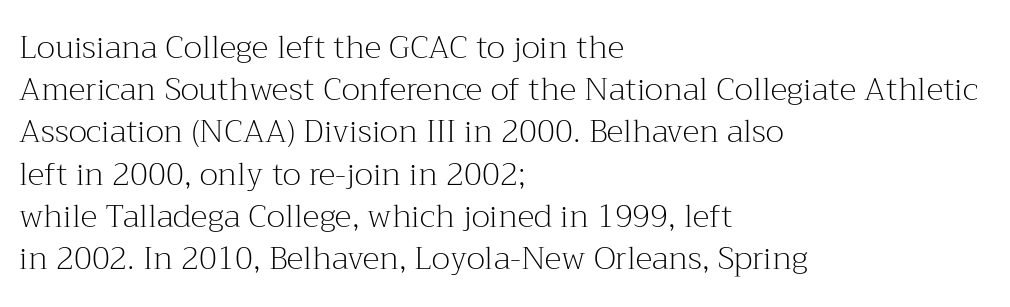
{"serif": "yes", "italic": "no", "bold": "no", "weight": "light", "width": "normal", "stroke_contrast": "medium", "x_height": "medium", "monospaced": "no", "underline": "no", "align": "left", "line_spacing": "normal", "line_spacing_ratio": 1.32, "letter_spacing": "normal", "letter_spacing_em": 0.0, "glyph_px": 32}
